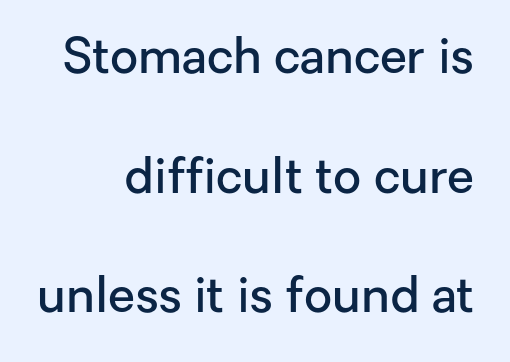
Short and long lines alike share a common ending point at right. A fair bit of extra ink — the face is semibold, not bold. Rows of type keep a wide berth in the vertical direction. The area under the type is left untouched.
